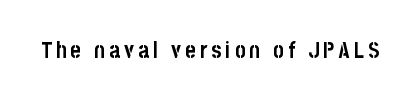
The words here are not underlined. Ascenders rise straight up at ninety degrees. What weight is shown? A full bold with thick strokes.
